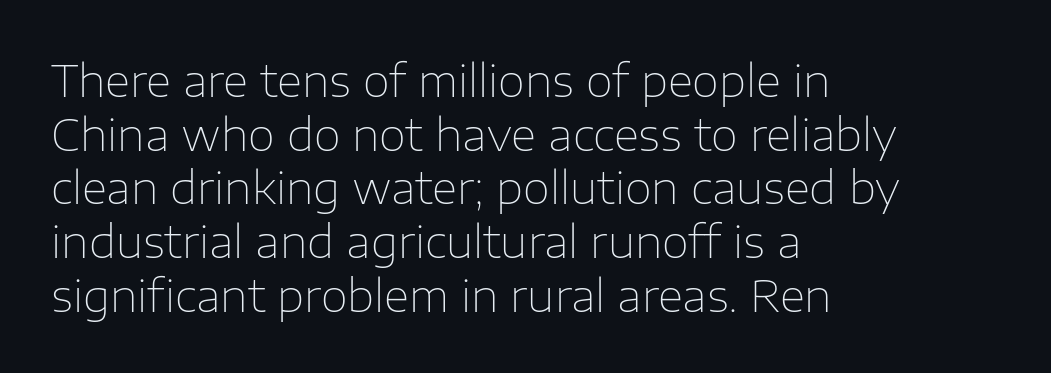
{"serif": "no", "italic": "no", "bold": "no", "weight": "thin", "width": "normal", "stroke_contrast": "low", "x_height": "medium", "monospaced": "no", "underline": "no", "align": "left", "line_spacing_ratio": 1.22, "letter_spacing": "normal", "letter_spacing_em": 0.0, "glyph_px": 44}
